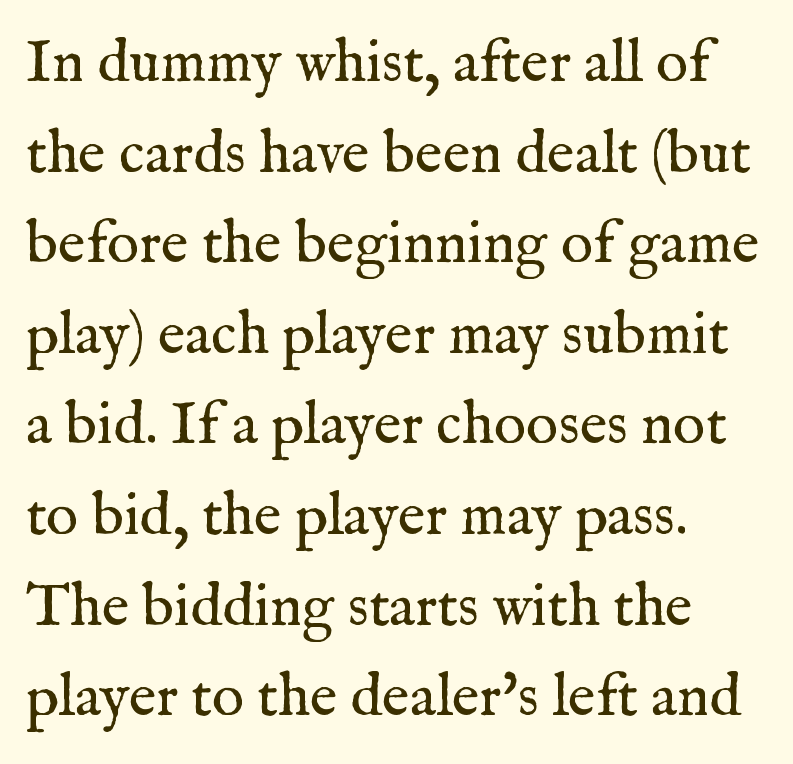
Q: Is the text bold? A: No.
Q: Is the text italic (slanted)? A: No, it is upright.
Q: Is the typeface a serif or a sans-serif typeface? A: Serif.
Q: Is the text underlined? A: No.
Q: How is the paragraph aligned? A: Left-aligned.
Q: Is the spacing between letters normal or unusually wide? A: Normal.
Q: Is the spacing between lines tight, normal or loose? A: Normal.
Q: Width (condensed, normal, or wide)? A: Normal.
Q: Stroke contrast? A: Medium.
Q: x-height? A: Medium.
Q: Monospaced? A: No.
